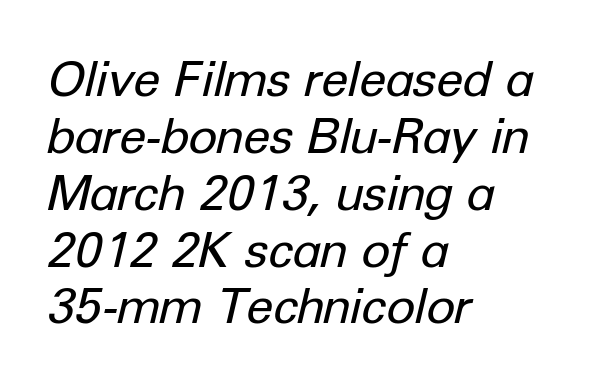
There's an unmistakable incline to the writing here. The letterforms sit shoulder to shoulder at normal distance. Casual observation: everything's shoved over to the left. Anything drawn beneath the words? Only blank space.
